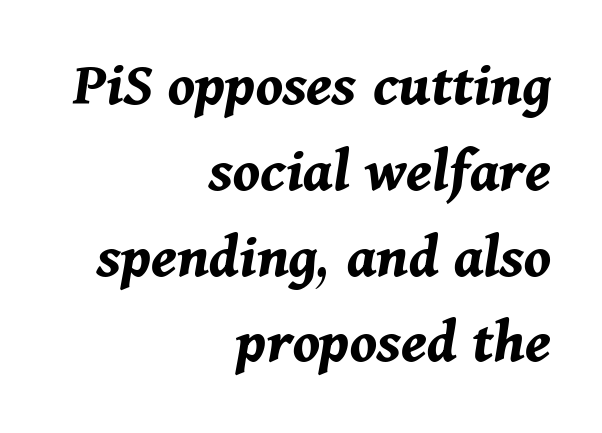
{"italic": "yes", "lean": "right", "slant_degrees": 11, "bold": "yes", "weight": "bold", "width": "normal", "stroke_contrast": "medium", "x_height": "medium", "monospaced": "no", "underline": "no", "align": "right", "line_spacing": "normal", "line_spacing_ratio": 1.34, "letter_spacing": "normal", "letter_spacing_em": 0.0, "glyph_px": 64}
